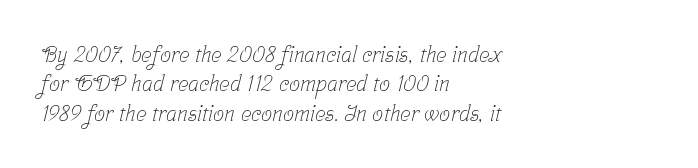
Q: Is the text bold? A: No.
Q: Is the text underlined? A: No.
Q: How is the paragraph aligned? A: Left-aligned.
Q: Is the spacing between letters normal or unusually wide? A: Normal.
Q: Is the spacing between lines tight, normal or loose? A: Normal.
